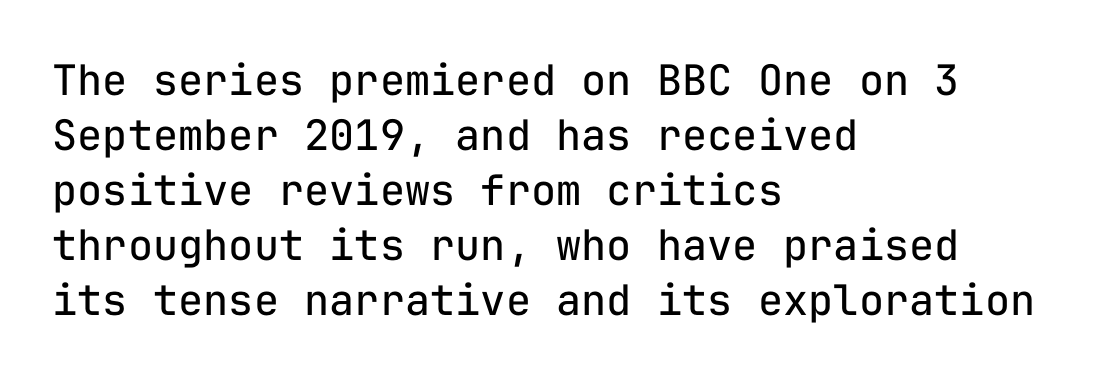
The image shows 42 px regular-weight sans-serif type, upright, monospaced; set left-aligned, normal line spacing (1.31x), normal letter spacing, not underlined; low stroke contrast and a medium x-height.
